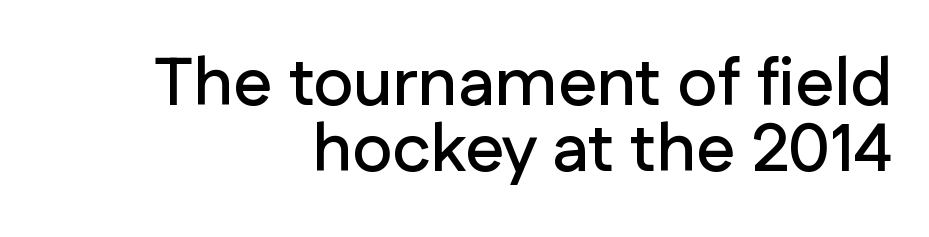
{"serif": "no", "italic": "no", "width": "normal", "stroke_contrast": "low", "x_height": "medium", "monospaced": "no", "underline": "no", "align": "right", "line_spacing": "tight", "line_spacing_ratio": 0.97, "letter_spacing": "normal", "letter_spacing_em": 0.0, "glyph_px": 68}
